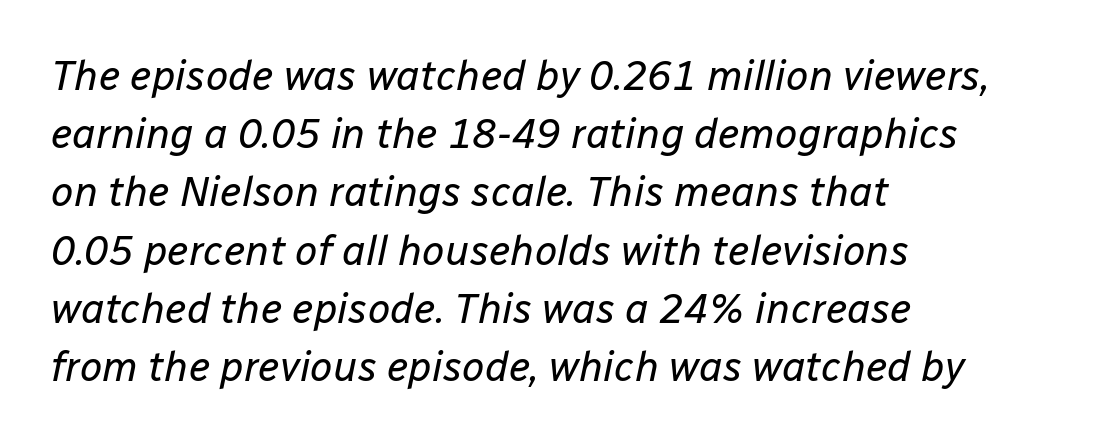
Q: Is the text bold? A: No.
Q: Is the text italic (slanted)? A: Yes, it leans right by about 12 degrees.
Q: Is the text underlined? A: No.
Q: How is the paragraph aligned? A: Left-aligned.
Q: Is the spacing between letters normal or unusually wide? A: Normal.
Q: Is the spacing between lines tight, normal or loose? A: Normal.
Q: Width (condensed, normal, or wide)? A: Normal.
Q: Stroke contrast? A: Low.
Q: x-height? A: Medium.
Q: Monospaced? A: No.
